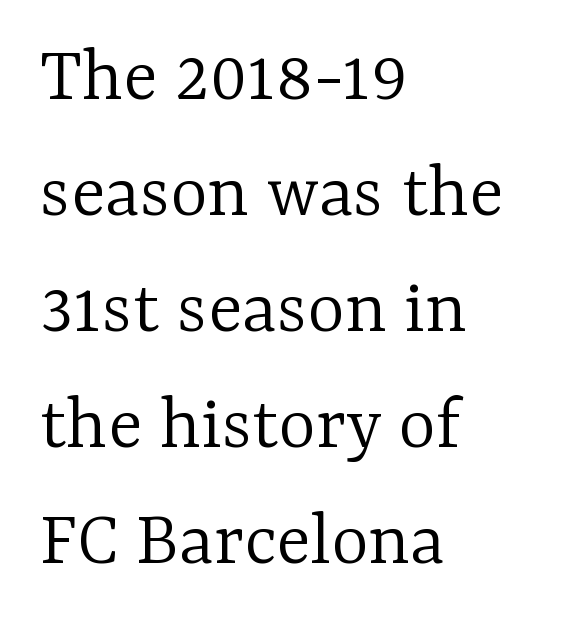
A bare baseline throughout the passage. Spacing verdict: proportional, widths tailored to each character. Weight class: somewhere from thin through regular. Students, note that the glyphs here touch the page at normal intervals.
